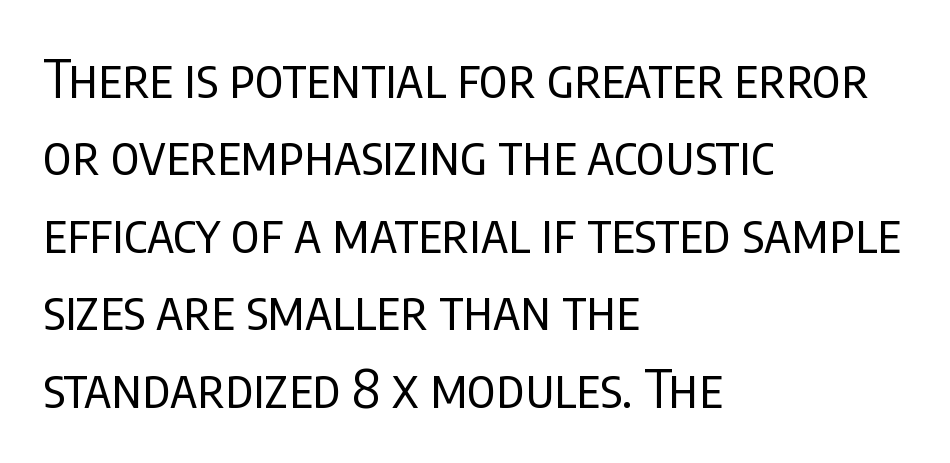
{"serif": "no", "italic": "no", "bold": "no", "weight": "regular", "width": "condensed", "stroke_contrast": "low", "x_height": "large", "monospaced": "no", "underline": "no", "align": "left", "line_spacing": "normal", "line_spacing_ratio": 1.46, "letter_spacing": "normal", "letter_spacing_em": 0.0, "glyph_px": 53}
